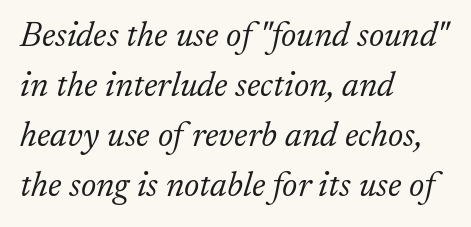
Italic: yes, the glyphs are oblique. This rendering features lettering with no underline. Compared with a typical body face, this is equally light or lighter still. The passage shown is typeset with a serif family. The compositor pushed each line to the left boundary. These lines keep a tight, regular rhythm from letter to letter.
